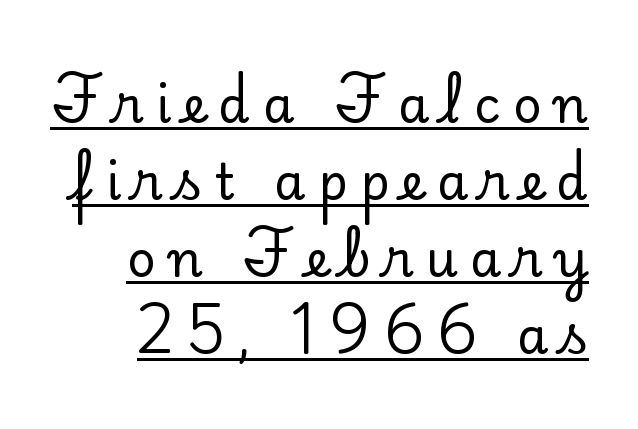
The image shows 50 px serif type, upright; set normal line spacing (1.54x), unusually wide letter spacing (+0.25 em), underlined; low stroke contrast and a small x-height.
